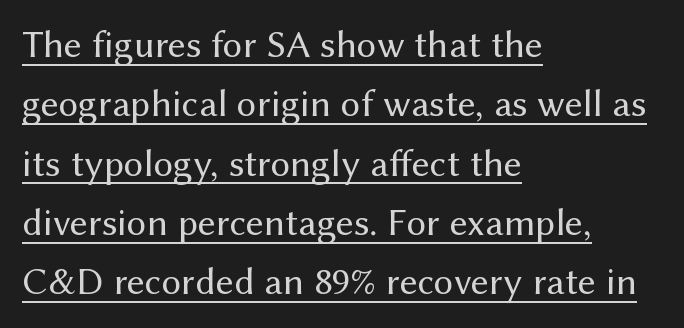
Font category for this specimen: sans-serif. The rendering uses a moderate line-height, typical for paragraphs. Underlined type. The cut favours lightness, reaching ordinary text weight at its darkest. The specimen reads as upright at a glance. Tracking value appears to be zero — textbook default spacing.
